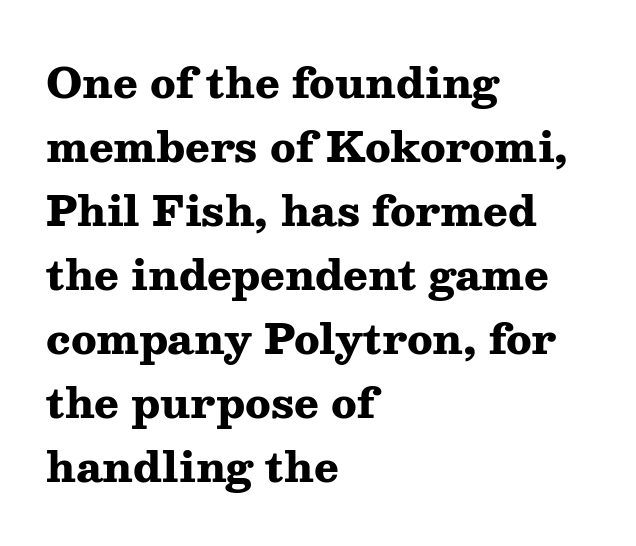
{"serif": "yes", "italic": "no", "bold": "yes", "weight": "heavy", "width": "wide", "stroke_contrast": "medium", "x_height": "medium", "monospaced": "no", "underline": "no", "align": "left", "line_spacing": "normal", "line_spacing_ratio": 1.56, "letter_spacing": "normal", "letter_spacing_em": 0.0, "glyph_px": 41}
